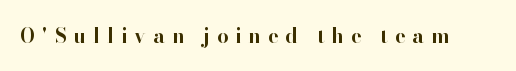
The image shows 20 px bold type, upright; set unusually wide letter spacing (+0.35 em), not underlined.
